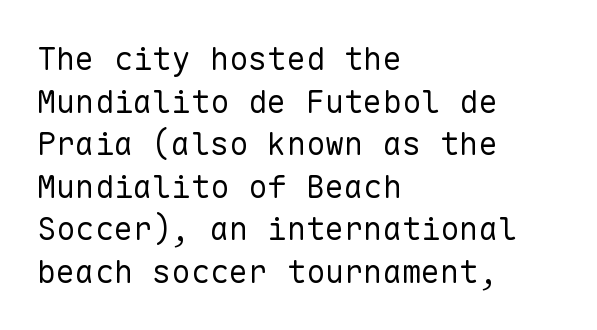
{"serif": "no", "italic": "no", "bold": "no", "weight": "regular", "width": "normal", "stroke_contrast": "low", "x_height": "medium", "monospaced": "yes", "underline": "no", "align": "left", "line_spacing": "normal", "line_spacing_ratio": 1.33, "letter_spacing": "normal", "letter_spacing_em": 0.0, "glyph_px": 32}
